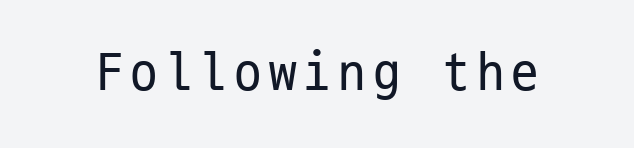
{"serif": "no", "italic": "no", "bold": "no", "weight": "regular", "width": "condensed", "stroke_contrast": "low", "x_height": "medium", "monospaced": "yes", "underline": "no", "glyph_px": 55}
